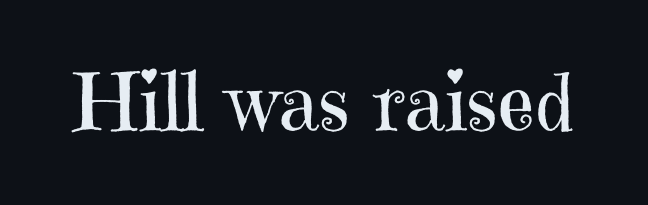
{"serif": "yes", "italic": "no", "bold": "no", "weight": "regular", "width": "normal", "stroke_contrast": "high", "x_height": "medium", "monospaced": "no", "underline": "no", "letter_spacing": "normal", "letter_spacing_em": 0.0, "glyph_px": 80}
